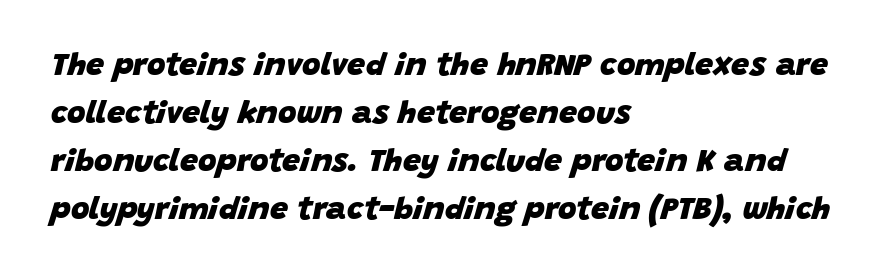
{"italic": "yes", "lean": "right", "slant_degrees": 15, "bold": "yes", "weight": "heavy", "width": "normal", "stroke_contrast": "low", "x_height": "large", "monospaced": "no", "underline": "no", "align": "left", "line_spacing": "normal", "line_spacing_ratio": 1.5, "letter_spacing": "normal", "letter_spacing_em": 0.0, "glyph_px": 32}
